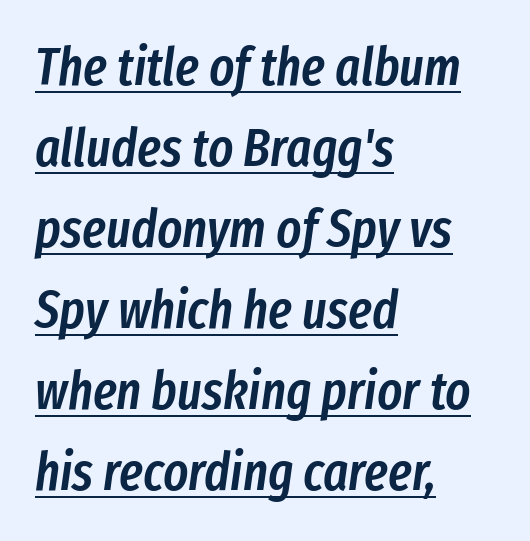
Q: Is the text bold? A: Semi-bold.
Q: Is the text italic (slanted)? A: Yes, it leans right by about 8 degrees.
Q: Is the text underlined? A: Yes.
Q: How is the paragraph aligned? A: Left-aligned.
Q: Is the spacing between letters normal or unusually wide? A: Normal.
Q: Is the spacing between lines tight, normal or loose? A: Normal.
Q: Width (condensed, normal, or wide)? A: Condensed.
Q: Stroke contrast? A: Low.
Q: x-height? A: Medium.
Q: Monospaced? A: No.
